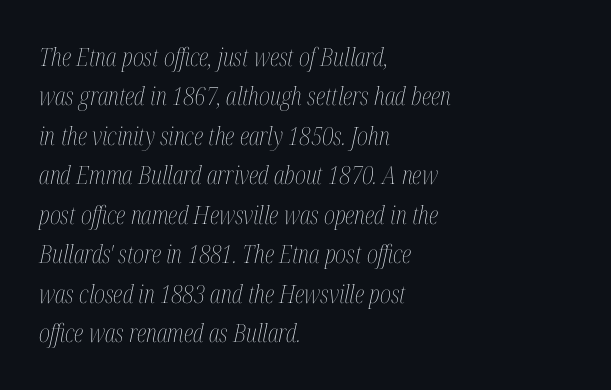
Any mark beneath the type? The region is blank. Line beginnings align vertically; line endings do not. The face used here is rendered with its standard letterfit. The face used here has a pronounced slope to its letters. Summary of weight: not heavy and not bold. The rows are spaced the way most documents space them.
